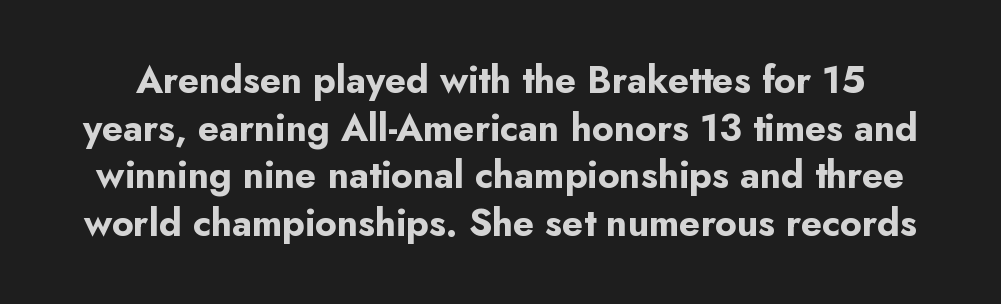
You can tell from the bare stems that sans-serif type was used. Lines of text with bare space underneath. Compared with typical paragraphs, the rows here are spaced about the same. Strokes here are thick enough to call this a true bold.
